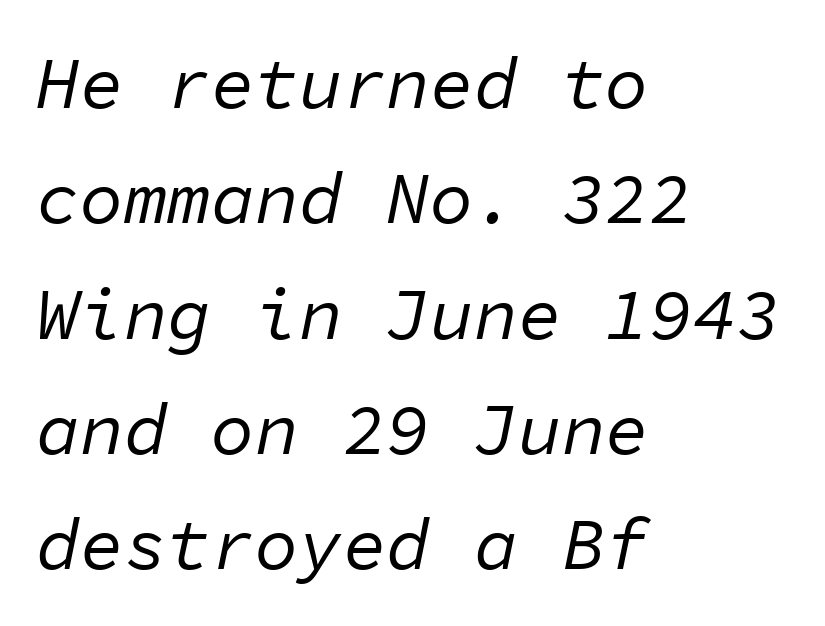
The vertical gap from one line to the next is medium. There is no visible air inserted between adjacent glyphs. The gap between lines stays unmarked. Is this a fixed-width face? Yes — each glyph sits in an identical cell.
